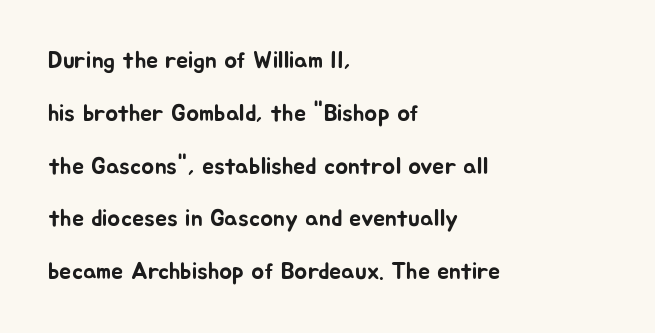
{"italic": "no", "underline": "no", "align": "left", "line_spacing": "loose", "line_spacing_ratio": 2.2, "letter_spacing": "normal", "letter_spacing_em": 0.0, "glyph_px": 24}
